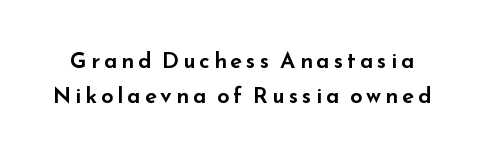
Q: Is the text italic (slanted)? A: No, it is upright.
Q: Is the text underlined? A: No.
Q: Is the spacing between lines tight, normal or loose? A: Normal.
